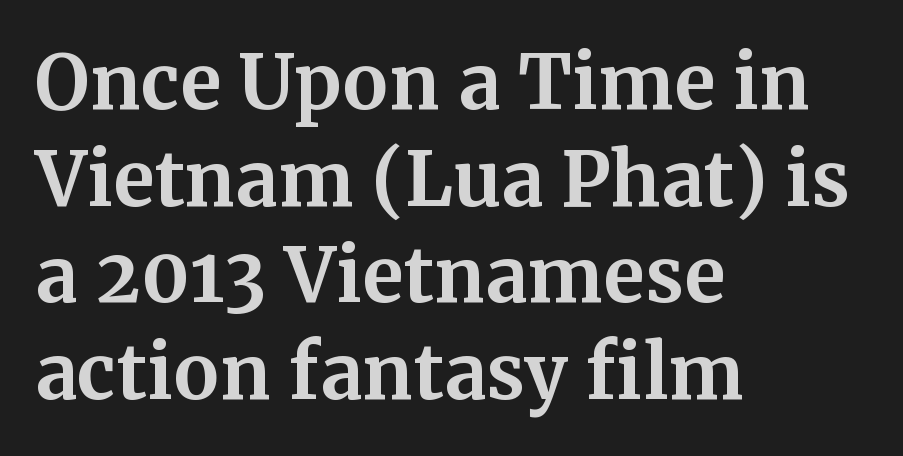
{"serif": "yes", "italic": "no", "bold": "yes", "weight": "bold", "width": "normal", "stroke_contrast": "medium", "x_height": "medium", "monospaced": "no", "underline": "no", "align": "left", "line_spacing": "normal", "line_spacing_ratio": 1.29, "letter_spacing": "normal", "letter_spacing_em": 0.0, "glyph_px": 75}
